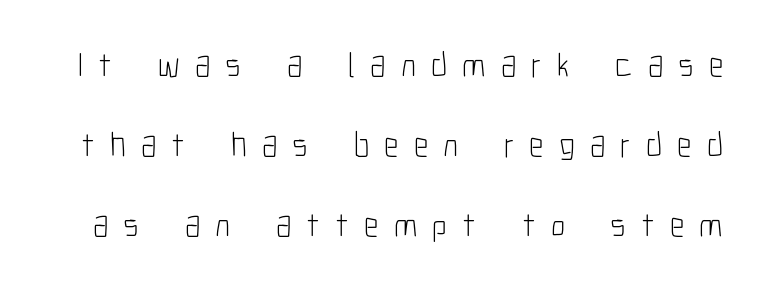
Q: Is the text bold? A: No.
Q: Is the text italic (slanted)? A: No, it is upright.
Q: Is the typeface a serif or a sans-serif typeface? A: Sans-serif.
Q: Is the text underlined? A: No.
Q: Is the spacing between letters normal or unusually wide? A: Unusually wide.
Q: Is the spacing between lines tight, normal or loose? A: Loose.
Q: Width (condensed, normal, or wide)? A: Condensed.
Q: Stroke contrast? A: Low.
Q: x-height? A: Medium.
Q: Monospaced? A: No.
